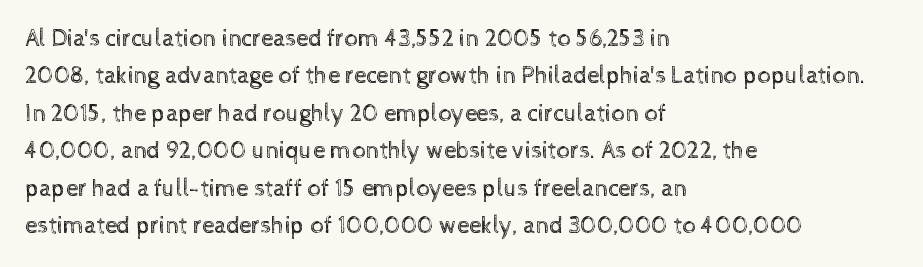
The image shows 24 px text type, upright; set left-aligned, normal line spacing (1.56x), normal letter spacing, not underlined.
